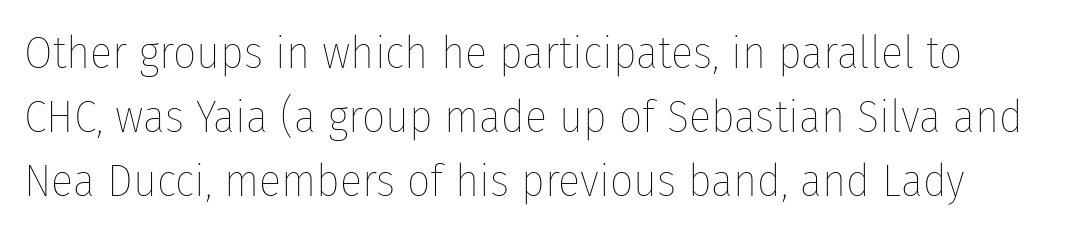
The image shows 46 px thin, condensed type, upright; set normal line spacing (1.39x), normal letter spacing, not underlined; low stroke contrast and a medium x-height.
